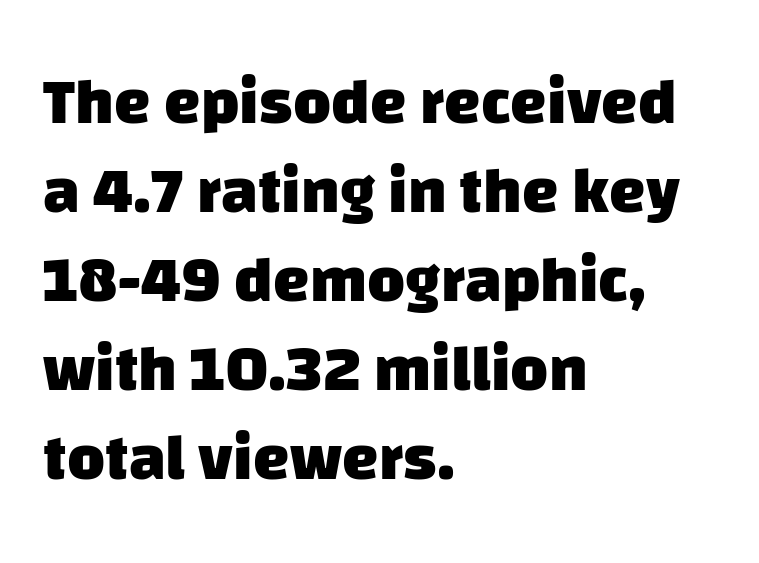
The glyphs are unaccompanied by any horizontal stroke below them. These lines sit exactly where default settings would place them. Heavy-handed strokes throughout: this text is bold. The lines are quadded left. The line texture is even and compact thanks to regular tracking. Think of a printed novel: that variable character pitch is what you see here.
